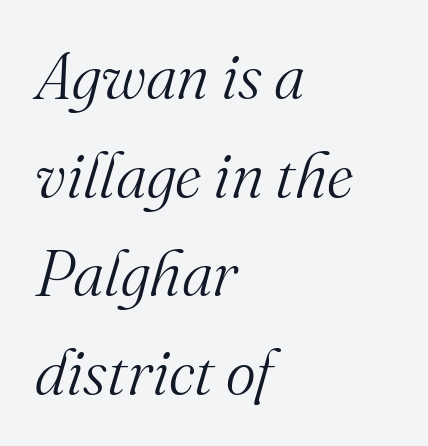
{"serif": "yes", "italic": "yes", "lean": "right", "slant_degrees": 16, "bold": "no", "weight": "light", "width": "normal", "stroke_contrast": "medium", "x_height": "small", "monospaced": "no", "underline": "no", "align": "left", "line_spacing": "normal", "line_spacing_ratio": 1.54, "letter_spacing": "normal", "letter_spacing_em": 0.0, "glyph_px": 64}
